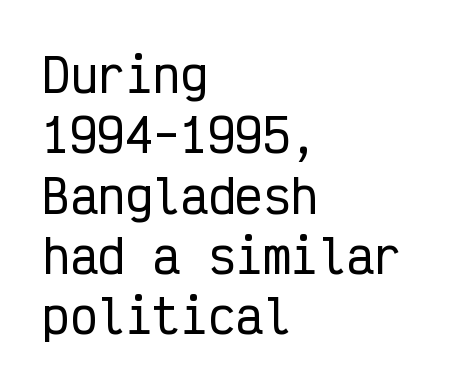
Alignment: flush left. Words appear dense and cohesive because spacing is normal. Each letter's strokes conclude bluntly, with no projecting serifs. Does the leading feel generous? No, just average. Here the designer chose a console-style face with uniform glyph widths.
